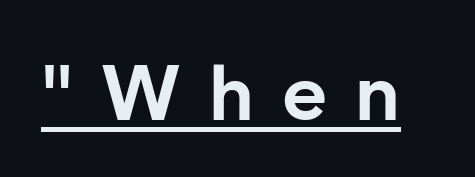
The lettering is marked with a stroke running underneath it. You'd pick this weight for a headline — it's a proper bold. Unlike a traditional serif, this face leaves its strokes unadorned. In terms of letterspacing, this is a distinctly airy, spread setting. The face used here is proportionally spaced, like ordinary book or web type. Vertical strokes here are truly vertical.
